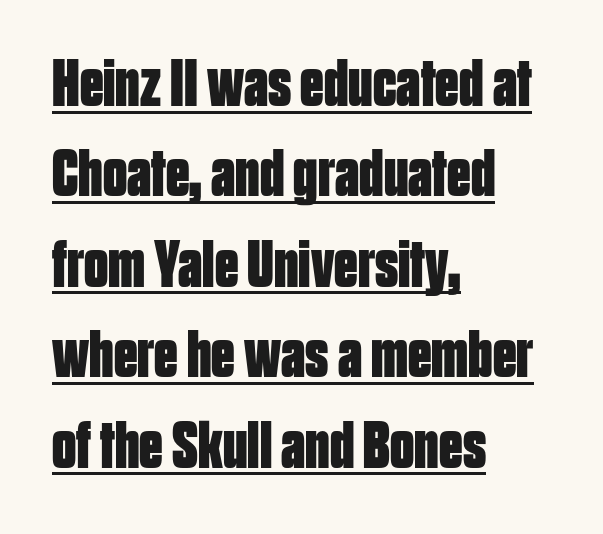
Quick note: not italic, upright. These lines are rendered in a variable-pitch font. The type family on display is of the sans-serif kind. Set as a true bold cut, around the 700 mark. The rag falls on the right side of this text block. In terms of letterspacing, this is plain default setting.
